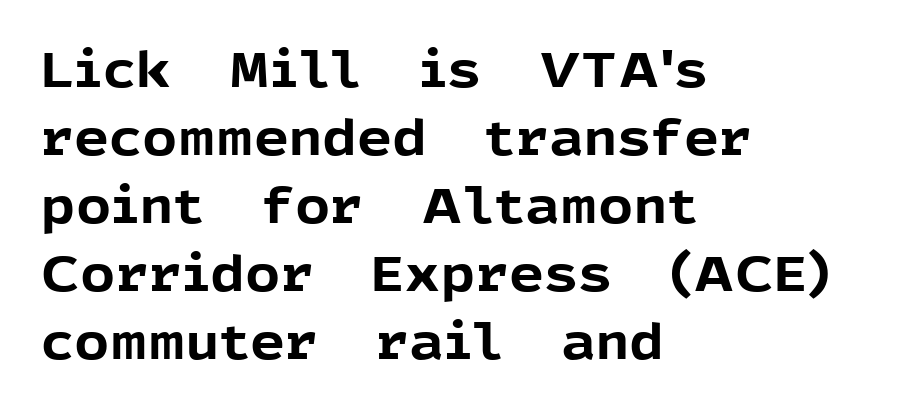
Line spacing here is normal. Where is the straight margin? On the left. The rendering uses natural spacing where letterforms have individual widths. A typesetter would mark this as roman, not italic.
